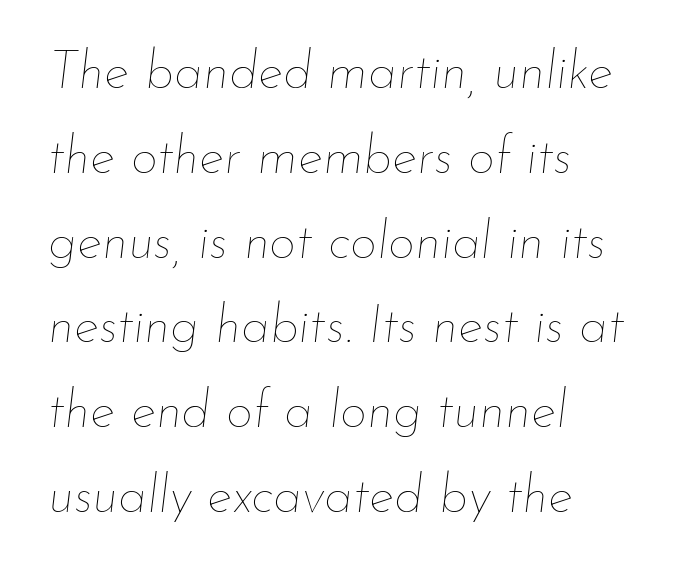
Q: Is the text bold? A: No.
Q: Is the text italic (slanted)? A: Yes, it leans right by about 7 degrees.
Q: Is the text underlined? A: No.
Q: How is the paragraph aligned? A: Left-aligned.
Q: Is the spacing between letters normal or unusually wide? A: Normal.
Q: Is the spacing between lines tight, normal or loose? A: Normal.
Q: Width (condensed, normal, or wide)? A: Normal.
Q: Stroke contrast? A: Low.
Q: x-height? A: Small.
Q: Monospaced? A: No.
